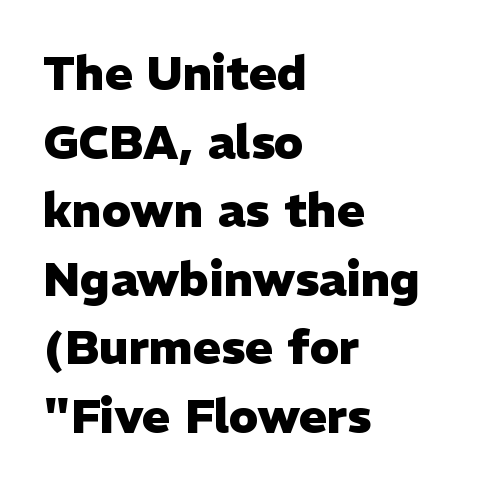
Q: Is the text bold? A: Yes.
Q: Is the text italic (slanted)? A: No, it is upright.
Q: Is the typeface a serif or a sans-serif typeface? A: Sans-serif.
Q: Is the text underlined? A: No.
Q: How is the paragraph aligned? A: Left-aligned.
Q: Is the spacing between letters normal or unusually wide? A: Normal.
Q: Is the spacing between lines tight, normal or loose? A: Normal.
Q: Width (condensed, normal, or wide)? A: Normal.
Q: Stroke contrast? A: Low.
Q: x-height? A: Medium.
Q: Monospaced? A: No.
